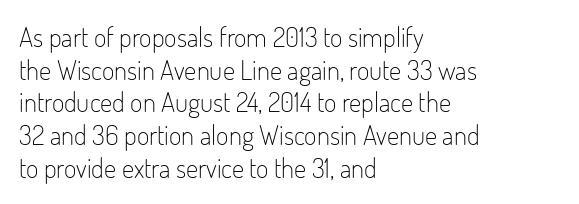
{"italic": "no", "bold": "no", "underline": "no", "align": "left", "line_spacing_ratio": 1.21, "letter_spacing": "normal", "letter_spacing_em": 0.0, "glyph_px": 27}
